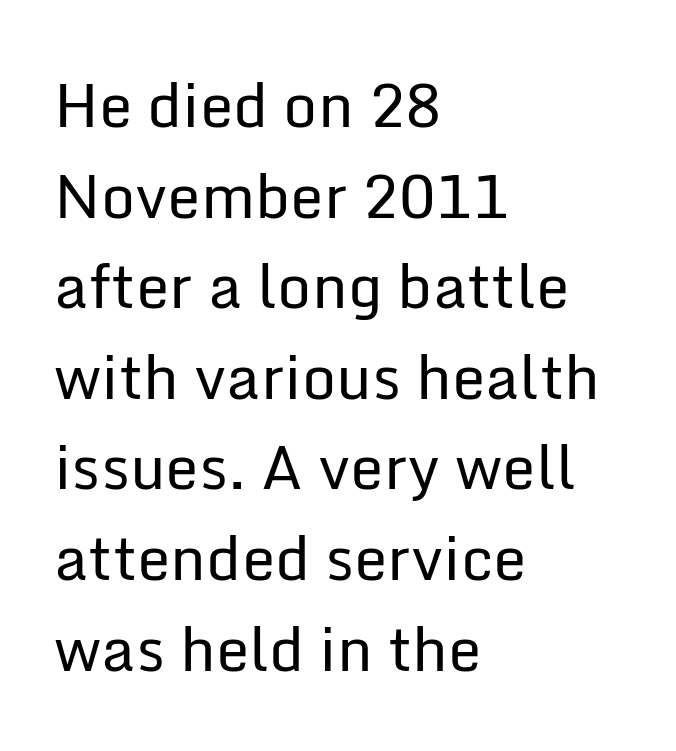
Q: Is the text bold? A: No.
Q: Is the text italic (slanted)? A: No, it is upright.
Q: Is the typeface a serif or a sans-serif typeface? A: Sans-serif.
Q: Is the text underlined? A: No.
Q: How is the paragraph aligned? A: Left-aligned.
Q: Is the spacing between letters normal or unusually wide? A: Normal.
Q: Is the spacing between lines tight, normal or loose? A: Normal.
Q: Width (condensed, normal, or wide)? A: Normal.
Q: Stroke contrast? A: Low.
Q: x-height? A: Medium.
Q: Monospaced? A: No.
